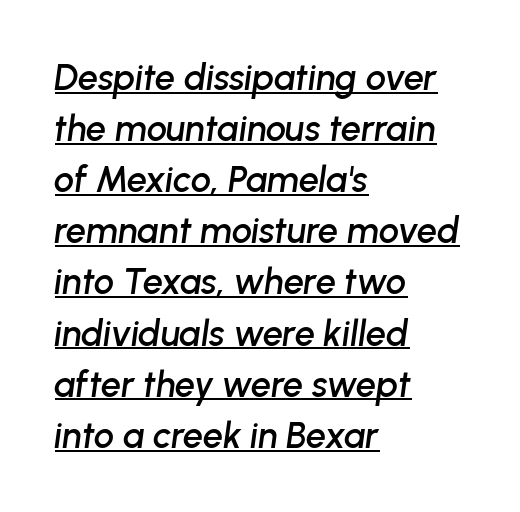
Q: Is the text italic (slanted)? A: Yes, it leans right by about 8 degrees.
Q: Is the text underlined? A: Yes.
Q: How is the paragraph aligned? A: Left-aligned.
Q: Is the spacing between letters normal or unusually wide? A: Normal.
Q: Is the spacing between lines tight, normal or loose? A: Normal.
Q: Width (condensed, normal, or wide)? A: Normal.
Q: Stroke contrast? A: Low.
Q: x-height? A: Medium.
Q: Monospaced? A: No.
